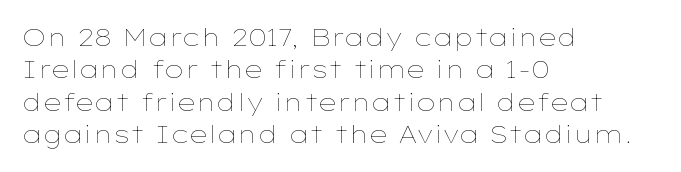
The typesetter chose a ragged-right arrangement here. In terms of letterspacing, this is plain default setting. Descenders hang freely into open space. A typesetter would call this leading conventional body-copy spacing. Stems and bowls with no extra thickness — not bold.
